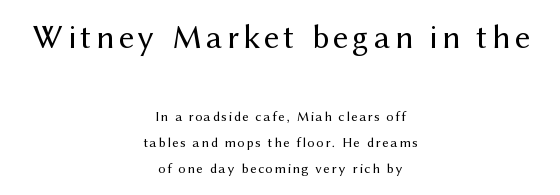
{"serif": "no", "italic": "no", "bold": "no", "weight": "regular", "width": "normal", "stroke_contrast": "medium", "x_height": "medium", "monospaced": "no", "underline": "no", "align": "center", "line_spacing_ratio": 1.87, "larger_block": "first", "size_ratio": 2.43, "glyph_px": 34}
